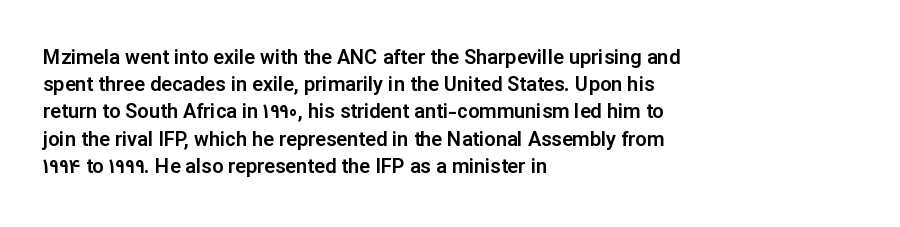
The image shows 20 px text type, upright; set left-aligned, normal line spacing (1.36x), normal letter spacing, not underlined.
